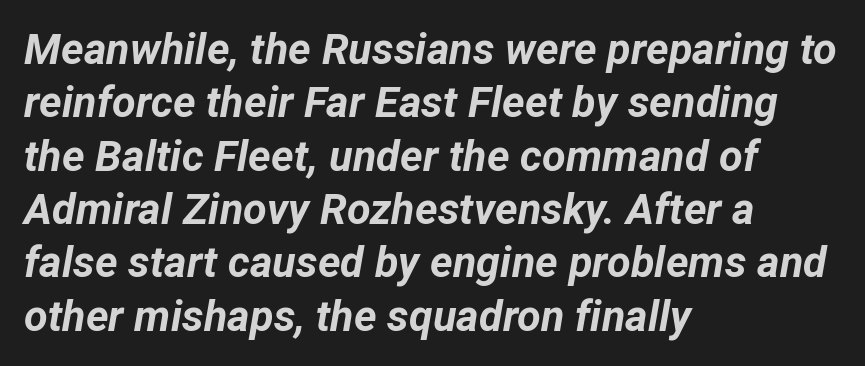
{"italic": "yes", "lean": "right", "slant_degrees": 12, "bold": "yes", "weight": "bold", "width": "normal", "stroke_contrast": "low", "x_height": "medium", "monospaced": "no", "underline": "no", "align": "left", "line_spacing_ratio": 1.24, "letter_spacing": "normal", "letter_spacing_em": 0.0, "glyph_px": 43}
